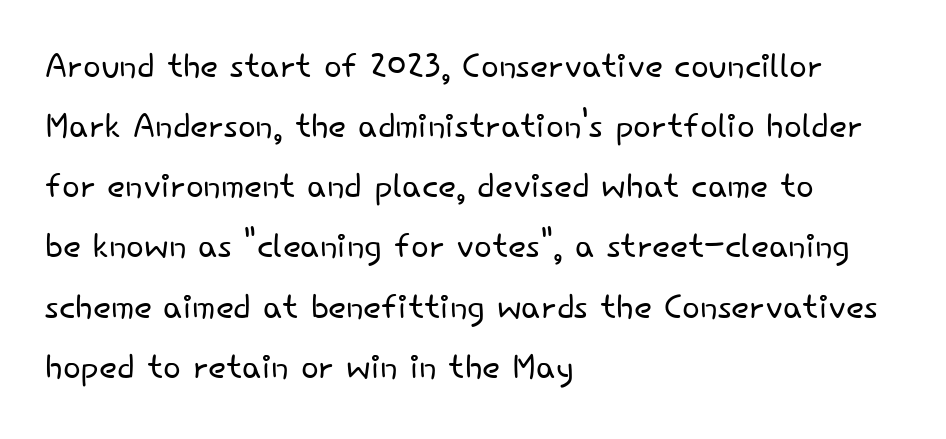
{"serif": "no", "italic": "no", "bold": "no", "weight": "light", "width": "normal", "stroke_contrast": "low", "x_height": "small", "monospaced": "no", "underline": "no", "align": "left", "line_spacing": "normal", "line_spacing_ratio": 1.28, "letter_spacing": "normal", "letter_spacing_em": 0.0, "glyph_px": 47}
